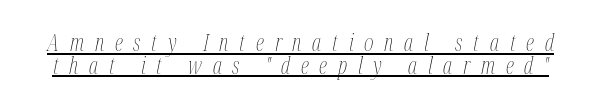
{"italic": "yes", "lean": "right", "slant_degrees": 12, "bold": "no", "underline": "yes", "line_spacing": "tight", "line_spacing_ratio": 0.98, "letter_spacing": "wide", "letter_spacing_em": 0.47, "glyph_px": 23}
